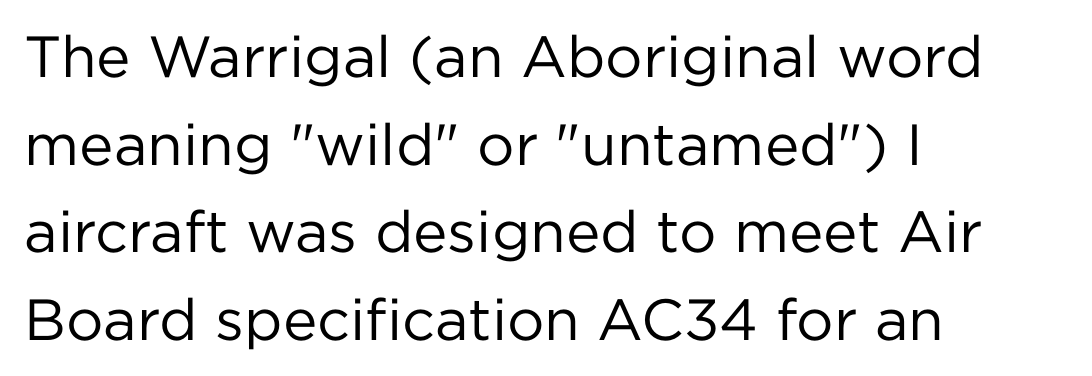
The image shows 58 px regular-weight sans-serif type, upright; set left-aligned, normal line spacing (1.51x), normal letter spacing, not underlined; low stroke contrast and a medium x-height.
